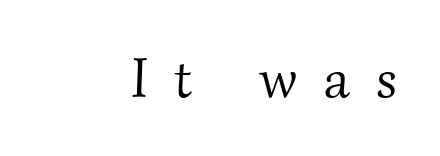
The image shows 57 px light serif type; set unusually wide letter spacing (+0.47 em), not underlined; medium stroke contrast and a small x-height.
